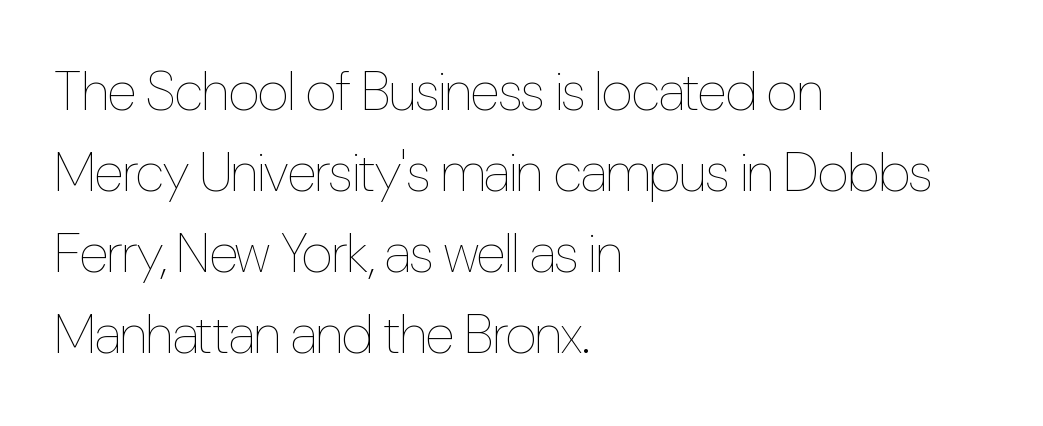
A typesetter would call this proportional, since set widths differ per character. Honestly, the letter spacing is just normal — you wouldn't notice it. Every character sits straight up, as roman type does. Type without underlining. Left-aligned paragraph, ragged on the right.
